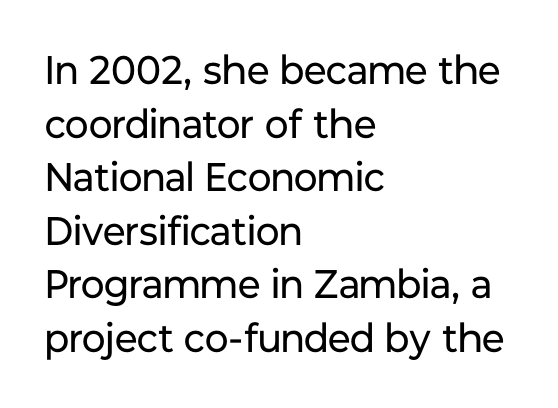
Compared with typical body copy, the letter spacing here is the same. Looks like regular typesetting: each glyph gets only the width it needs. Line starts are locked; line ends wander. The font is comparable to plain body text, perhaps lighter.
